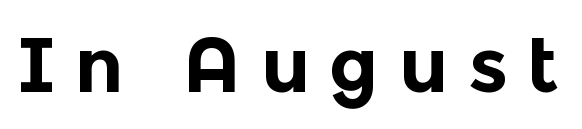
Q: Is the text bold? A: Yes.
Q: Is the text italic (slanted)? A: No, it is upright.
Q: Is the typeface a serif or a sans-serif typeface? A: Sans-serif.
Q: Is the text underlined? A: No.
Q: Is the spacing between letters normal or unusually wide? A: Unusually wide.
Q: Width (condensed, normal, or wide)? A: Normal.
Q: x-height? A: Medium.
Q: Monospaced? A: No.
